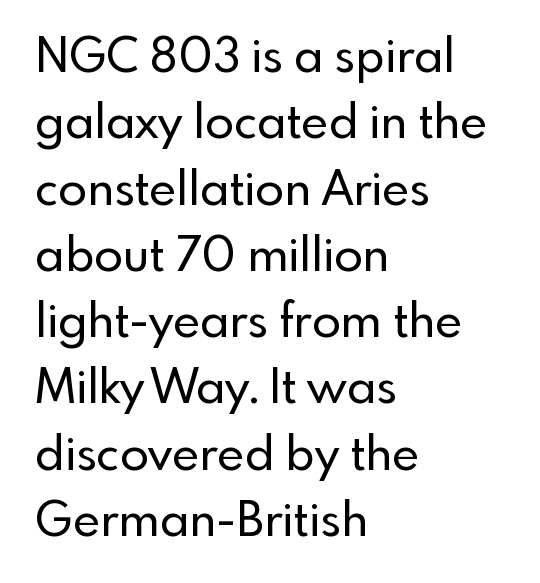
Q: Is the text italic (slanted)? A: No, it is upright.
Q: Is the typeface a serif or a sans-serif typeface? A: Sans-serif.
Q: Is the text underlined? A: No.
Q: How is the paragraph aligned? A: Left-aligned.
Q: Is the spacing between letters normal or unusually wide? A: Normal.
Q: Is the spacing between lines tight, normal or loose? A: Normal.
Q: Width (condensed, normal, or wide)? A: Normal.
Q: x-height? A: Small.
Q: Monospaced? A: No.
